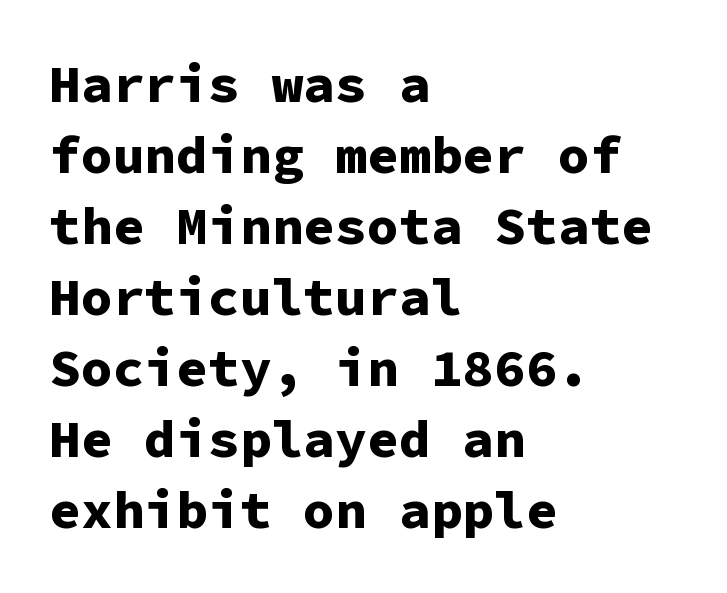
{"serif": "no", "italic": "no", "bold": "yes", "weight": "bold", "width": "normal", "stroke_contrast": "low", "x_height": "medium", "monospaced": "yes", "underline": "no", "align": "left", "line_spacing": "normal", "line_spacing_ratio": 1.34, "letter_spacing": "normal", "letter_spacing_em": 0.0, "glyph_px": 53}
